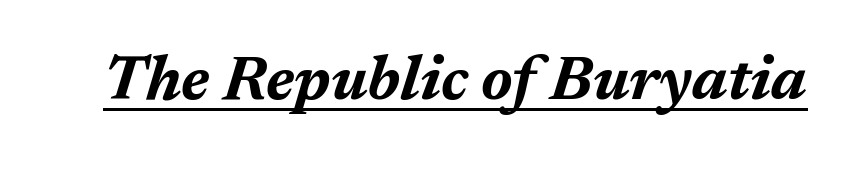
Varying glyph widths throughout — classic text-font behaviour. Heft: maximum for text — a bold. Caption: standard tracking, unaltered. Looks like someone drew a line under every word here. The lettering tilts uniformly, giving the passage an italic look.
